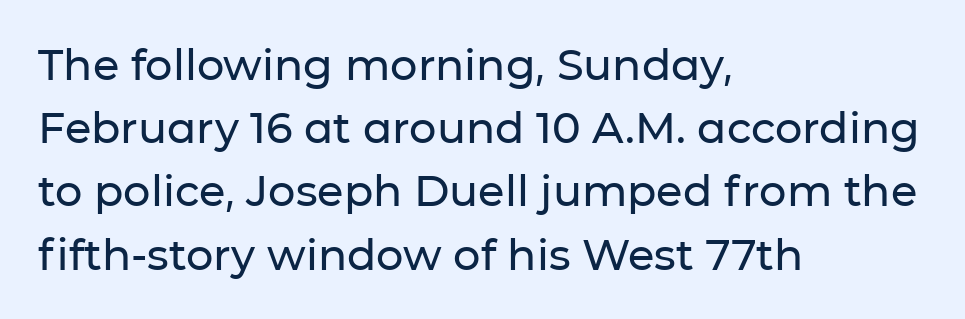
The image shows 43 px sans-serif type, upright; set left-aligned, normal line spacing (1.47x), normal letter spacing, not underlined; low stroke contrast and a medium x-height.
